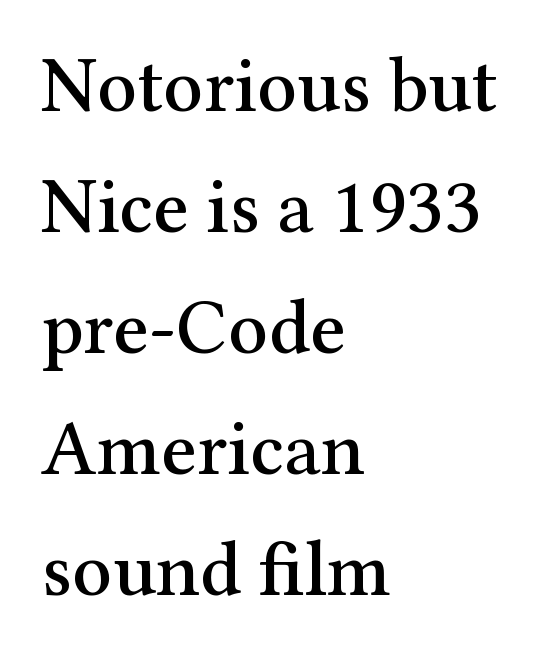
Q: Is the text italic (slanted)? A: No, it is upright.
Q: Is the typeface a serif or a sans-serif typeface? A: Serif.
Q: Is the text underlined? A: No.
Q: How is the paragraph aligned? A: Left-aligned.
Q: Is the spacing between letters normal or unusually wide? A: Normal.
Q: Is the spacing between lines tight, normal or loose? A: Normal.
Q: Width (condensed, normal, or wide)? A: Normal.
Q: Stroke contrast? A: Medium.
Q: x-height? A: Medium.
Q: Monospaced? A: No.
